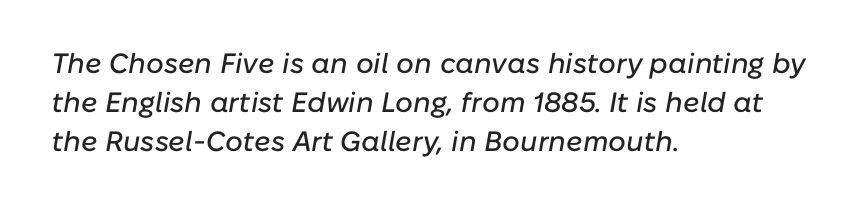
Q: Is the text italic (slanted)? A: Yes, it leans right by about 10 degrees.
Q: Is the text underlined? A: No.
Q: How is the paragraph aligned? A: Left-aligned.
Q: Is the spacing between letters normal or unusually wide? A: Normal.
Q: Is the spacing between lines tight, normal or loose? A: Normal.
Q: Width (condensed, normal, or wide)? A: Normal.
Q: Stroke contrast? A: Low.
Q: x-height? A: Medium.
Q: Monospaced? A: No.
